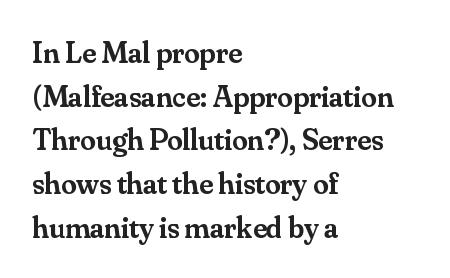
{"serif": "yes", "italic": "no", "bold": "semi", "weight": "semibold", "width": "normal", "stroke_contrast": "medium", "x_height": "small", "monospaced": "no", "underline": "no", "align": "left", "line_spacing": "normal", "line_spacing_ratio": 1.41, "letter_spacing": "normal", "letter_spacing_em": 0.0, "glyph_px": 31}
